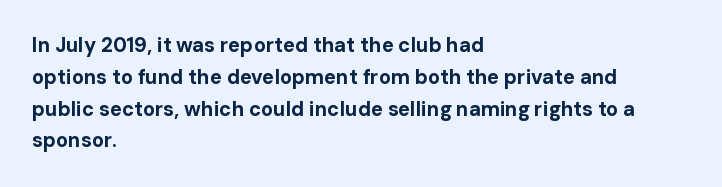
{"italic": "no", "bold": "yes", "underline": "no", "align": "left", "line_spacing": "normal", "line_spacing_ratio": 1.59, "letter_spacing": "normal", "letter_spacing_em": 0.0, "glyph_px": 20}
